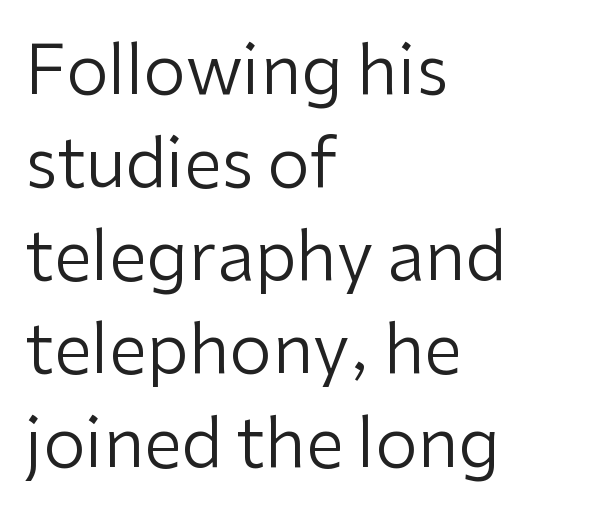
Proportional: the letters do not fall into vertical columns. How are the letters spaced? Ordinarily, with no added tracking. Baseline-to-baseline distance is the conventional proportion of letter height. The typography opts for an upright posture over an oblique one. Line starts are locked; line ends wander.
